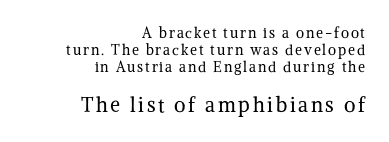
Q: Is the text bold? A: No.
Q: Is the text italic (slanted)? A: No, it is upright.
Q: Is the text underlined? A: No.
Q: How is the paragraph aligned? A: Right-aligned.
Q: Which block of text is set in a larger size, the first (top) or the second (bottom)? A: The second (bottom) one.
